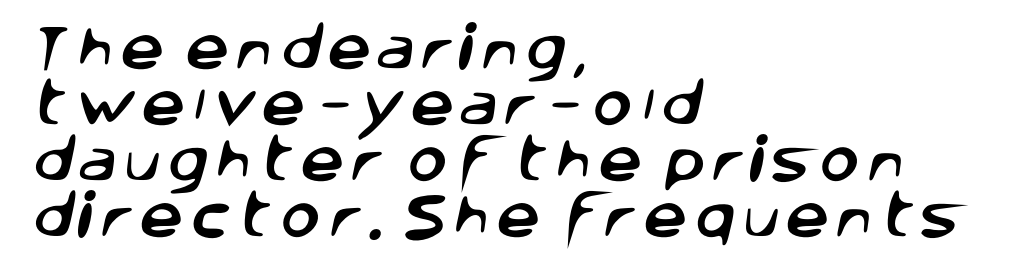
Q: Is the typeface a serif or a sans-serif typeface? A: Sans-serif.
Q: Is the text underlined? A: No.
Q: How is the paragraph aligned? A: Left-aligned.
Q: Is the spacing between lines tight, normal or loose? A: Tight.
Q: Width (condensed, normal, or wide)? A: Normal.
Q: Stroke contrast? A: Low.
Q: x-height? A: Large.
Q: Monospaced? A: No.
